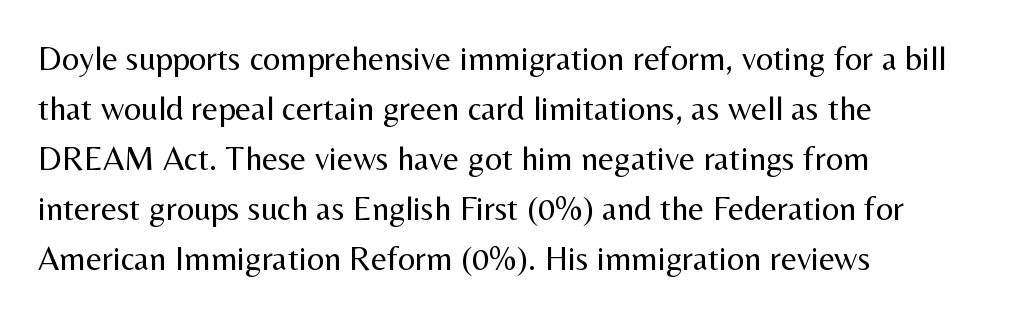
Q: Is the text bold? A: No.
Q: Is the text italic (slanted)? A: No, it is upright.
Q: Is the typeface a serif or a sans-serif typeface? A: Sans-serif.
Q: Is the text underlined? A: No.
Q: How is the paragraph aligned? A: Left-aligned.
Q: Is the spacing between letters normal or unusually wide? A: Normal.
Q: Is the spacing between lines tight, normal or loose? A: Normal.
Q: Width (condensed, normal, or wide)? A: Normal.
Q: Stroke contrast? A: Medium.
Q: x-height? A: Medium.
Q: Monospaced? A: No.
